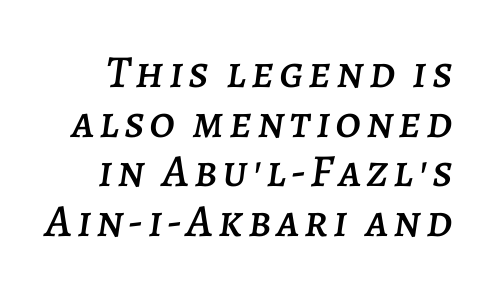
Q: Is the text italic (slanted)? A: Yes, it leans right by about 7 degrees.
Q: Is the text underlined? A: No.
Q: Is the spacing between lines tight, normal or loose? A: Tight.
Q: Width (condensed, normal, or wide)? A: Normal.
Q: Stroke contrast? A: Low.
Q: x-height? A: Large.
Q: Monospaced? A: No.
